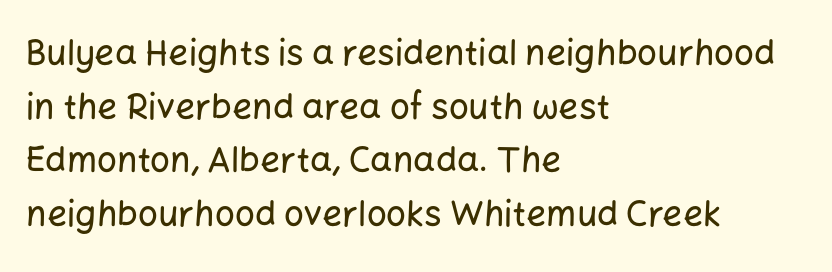
Q: Is the text italic (slanted)? A: No, it is upright.
Q: Is the typeface a serif or a sans-serif typeface? A: Sans-serif.
Q: Is the text underlined? A: No.
Q: How is the paragraph aligned? A: Left-aligned.
Q: Is the spacing between letters normal or unusually wide? A: Normal.
Q: Is the spacing between lines tight, normal or loose? A: Normal.
Q: Width (condensed, normal, or wide)? A: Normal.
Q: Stroke contrast? A: Low.
Q: x-height? A: Medium.
Q: Monospaced? A: No.
